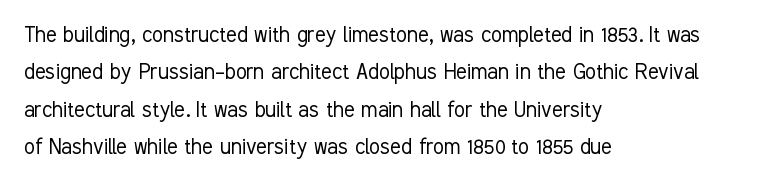
In CSS terms this would be text-align: left. Descenders are the only things crossing below the line. One glance says typical: line gaps are just what's usual. This is the regular roman posture of the typeface.
